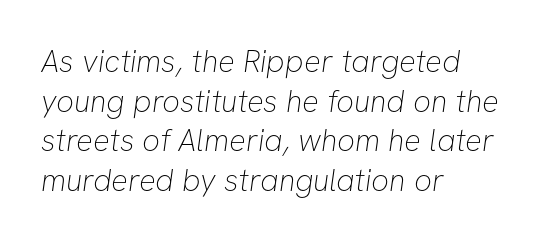
Q: Is the text bold? A: No.
Q: Is the typeface a serif or a sans-serif typeface? A: Sans-serif.
Q: Is the text underlined? A: No.
Q: How is the paragraph aligned? A: Left-aligned.
Q: Is the spacing between letters normal or unusually wide? A: Normal.
Q: Is the spacing between lines tight, normal or loose? A: Normal.
Q: Width (condensed, normal, or wide)? A: Normal.
Q: Stroke contrast? A: Low.
Q: x-height? A: Medium.
Q: Monospaced? A: No.
